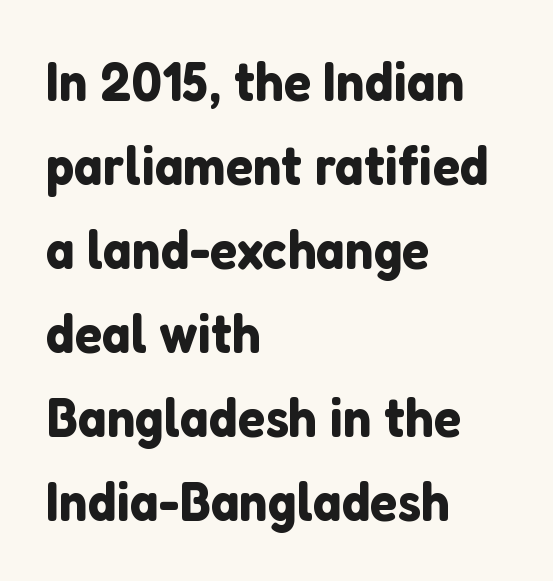
These lines keep a tight, regular rhythm from letter to letter. Unlike italic type, these characters show no tilt at all. Letters rest on an invisible, unmarked baseline. Letterform terminals end flat and unadorned throughout the passage. Summary of vertical rhythm: regular, with standard interline spacing. The face used here is proportionally spaced, like ordinary book or web type.
